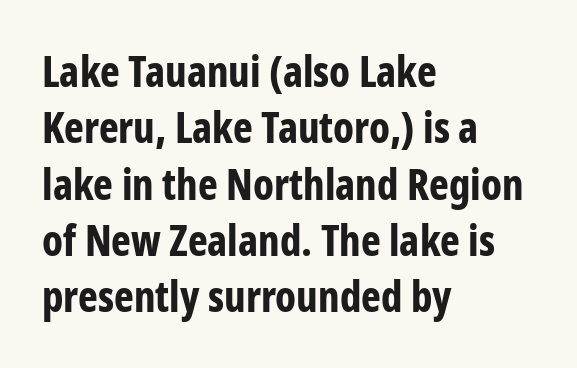
Q: Is the text bold? A: Yes.
Q: Is the text italic (slanted)? A: No, it is upright.
Q: Is the typeface a serif or a sans-serif typeface? A: Sans-serif.
Q: Is the text underlined? A: No.
Q: How is the paragraph aligned? A: Left-aligned.
Q: Is the spacing between letters normal or unusually wide? A: Normal.
Q: Is the spacing between lines tight, normal or loose? A: Normal.
Q: Width (condensed, normal, or wide)? A: Condensed.
Q: Stroke contrast? A: Low.
Q: x-height? A: Medium.
Q: Monospaced? A: No.
